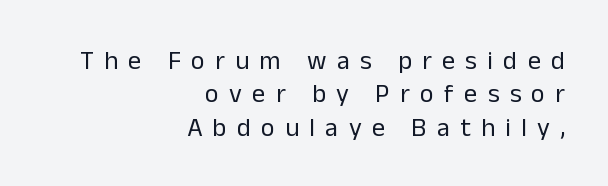
Q: Is the text bold? A: No.
Q: Is the text italic (slanted)? A: No, it is upright.
Q: Is the text underlined? A: No.
Q: How is the paragraph aligned? A: Right-aligned.
Q: Is the spacing between letters normal or unusually wide? A: Unusually wide.
Q: Is the spacing between lines tight, normal or loose? A: Normal.
